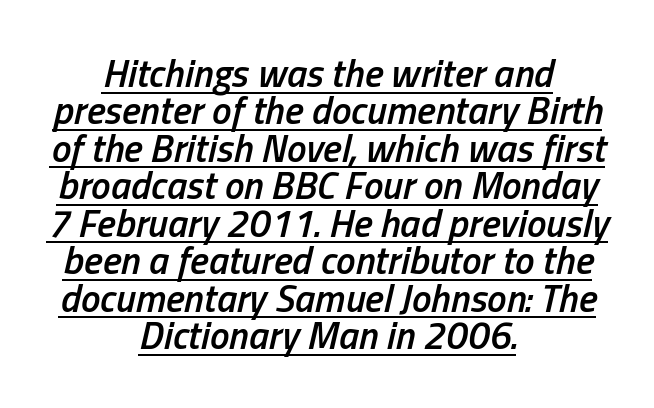
{"italic": "yes", "lean": "right", "slant_degrees": 13, "bold": "semi", "weight": "semibold", "width": "condensed", "stroke_contrast": "low", "x_height": "medium", "monospaced": "no", "underline": "yes", "align": "center", "line_spacing": "tight", "line_spacing_ratio": 0.96, "letter_spacing": "normal", "letter_spacing_em": 0.0, "glyph_px": 39}
